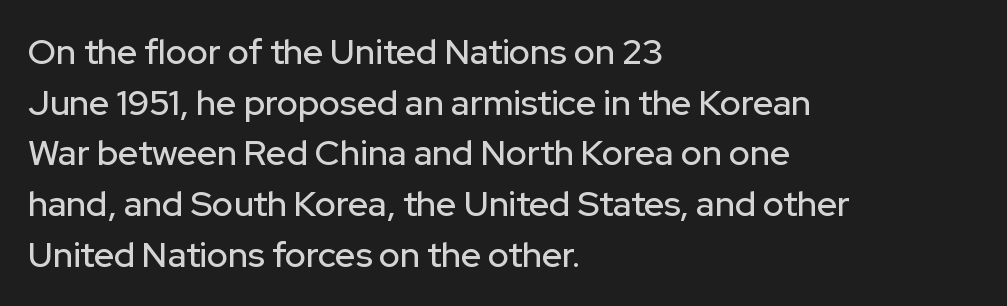
The image shows 35 px sans-serif type, upright; set left-aligned, normal line spacing (1.45x), normal letter spacing, not underlined; low stroke contrast and a medium x-height.
